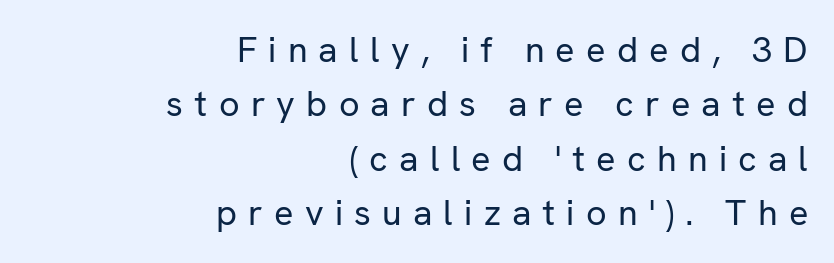
The image shows 36 px regular-weight sans-serif type, upright; set right-aligned, normal line spacing (1.51x), unusually wide letter spacing (+0.31 em), not underlined; low stroke contrast and a medium x-height.
